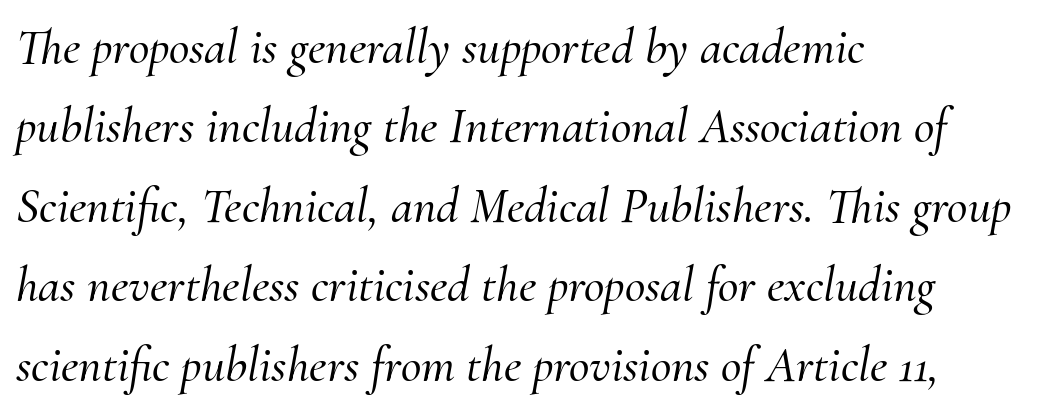
The image shows 50 px serif type, italic (leaning right); set left-aligned, normal line spacing (1.59x), normal letter spacing, not underlined; medium stroke contrast and a small x-height.
